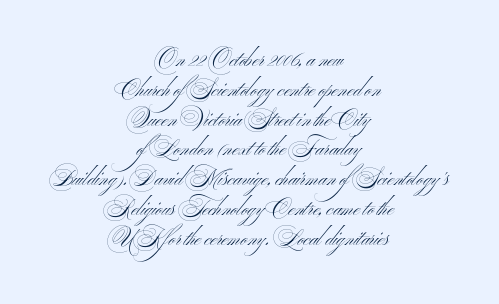
The image shows 21 px text type; set centered, normal line spacing (1.42x), normal letter spacing, not underlined.
